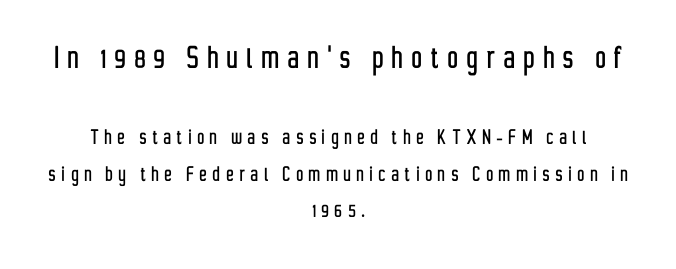
Each letter keeps its own natural width here, so spacing adapts to shape. A typesetter would mark this as roman, not italic. The vertical gap from one line to the next is medium. The lines are quadded center. Plain, unruled lines of type.
